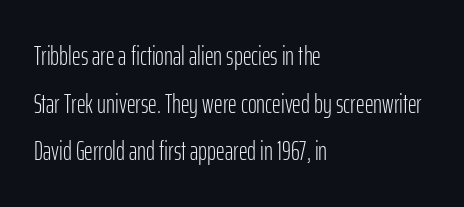
{"italic": "no", "bold": "no", "underline": "no", "align": "left", "line_spacing_ratio": 1.76, "letter_spacing": "normal", "letter_spacing_em": 0.0, "glyph_px": 27}
